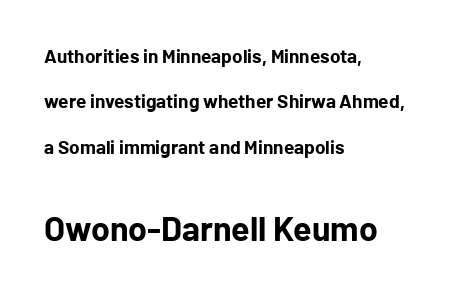
{"serif": "no", "italic": "no", "bold": "yes", "weight": "bold", "width": "normal", "stroke_contrast": "low", "x_height": "medium", "monospaced": "no", "underline": "no", "align": "left", "line_spacing": "loose", "line_spacing_ratio": 2.39, "letter_spacing": "normal", "letter_spacing_em": 0.0, "larger_block": "second", "size_ratio": 1.79, "glyph_px": 34}
